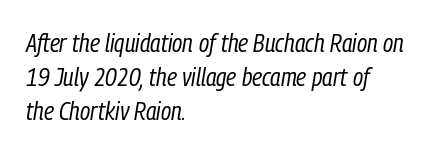
The image shows 26 px text type, italic (leaning right); set left-aligned, normal line spacing (1.3x), normal letter spacing, not underlined.
